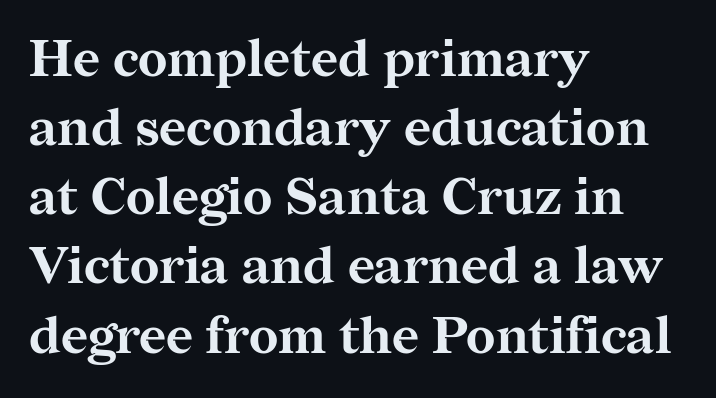
Looks like regular typesetting: each glyph gets only the width it needs. The letters stand upright; this is a roman face. The leading is moderate, giving the passage an even texture. Letterform terminals end in serifs throughout the passage. Descenders hang freely into open space. Casual observation: everything's shoved over to the left.
